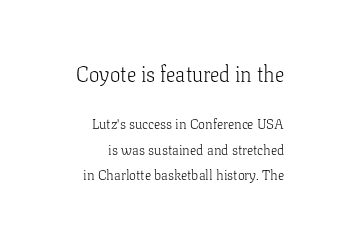
Each stroke keeps to a modest, everyday thickness or less. Look at the tracking — it's just the regular setting, nothing added. A typesetter would mark this as roman, not italic. This rendering features lettering with no underline.
